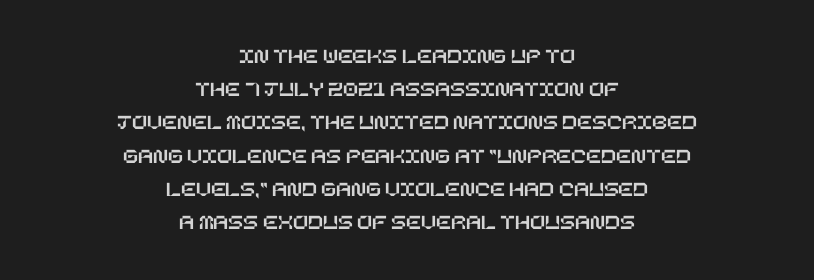
Q: Is the text italic (slanted)? A: No, it is upright.
Q: Is the text underlined? A: No.
Q: How is the paragraph aligned? A: Centered.
Q: Is the spacing between letters normal or unusually wide? A: Normal.
Q: Is the spacing between lines tight, normal or loose? A: Normal.
